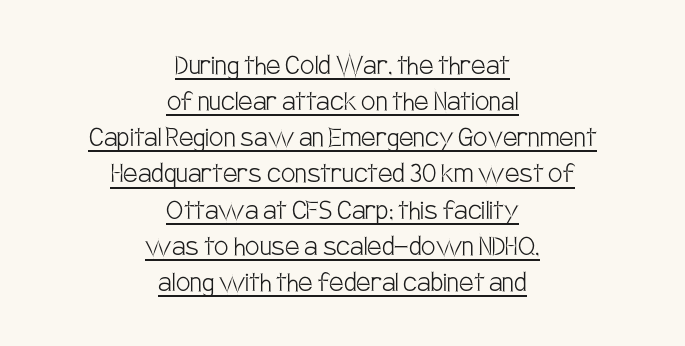
The image shows 32 px light, condensed sans-serif type, upright; set centered, tight line spacing (1.13x), normal letter spacing, underlined; low stroke contrast and a large x-height.
